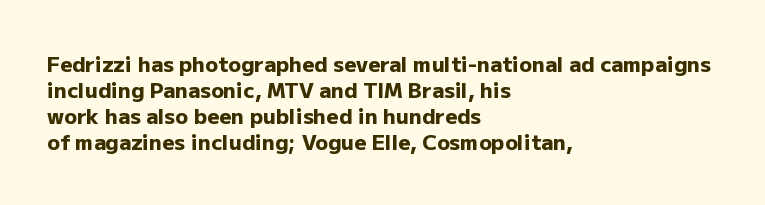
The strokes are fattened all the way to bold. Visually the block forms a straight wall on the left and a jagged coastline on the right. A typesetter would mark this as roman, not italic. The words here are not underlined.
